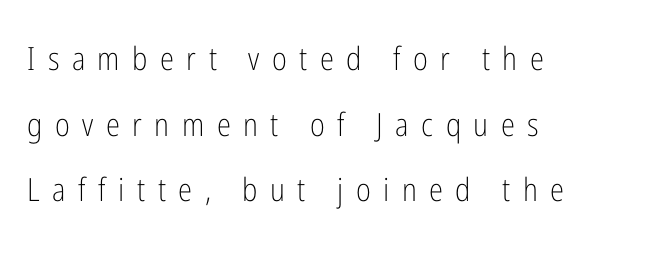
{"serif": "no", "italic": "no", "bold": "no", "weight": "light", "width": "condensed", "stroke_contrast": "low", "x_height": "medium", "monospaced": "no", "underline": "no", "align": "left", "line_spacing": "loose", "line_spacing_ratio": 2.05, "letter_spacing": "wide", "letter_spacing_em": 0.39, "glyph_px": 32}
